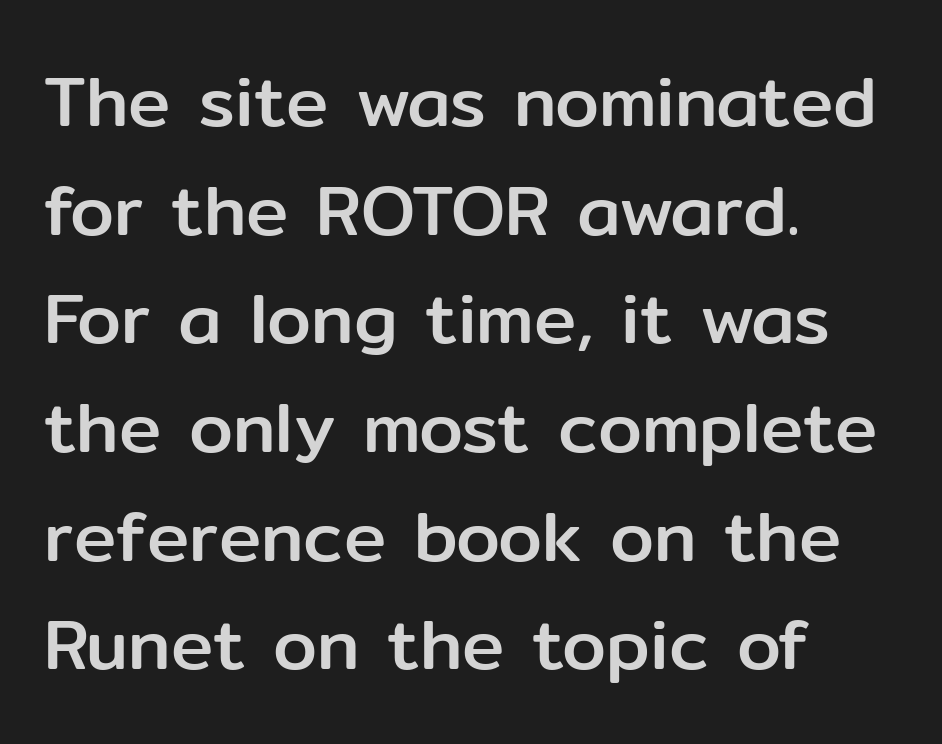
If you drew a line through each stem, it would be perfectly vertical. The letters sit at their default tracking, neither squeezed nor spread. Spacing verdict: proportional, widths tailored to each character. A normal amount of white space separates one row of letters from the next. Note: no serifs on the glyphs.
